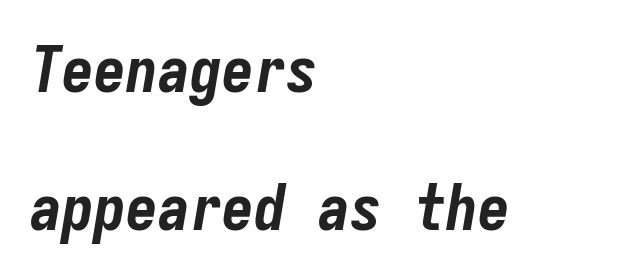
A classic flush-left, rag-right setting is used for this passage. The vertical gap from one line to the next is large. The whole block is typeset with a tilt. The face used here is monospaced, like something from a code editor. The glyphs are unaccompanied by any horizontal stroke below them. The letters sit at their default tracking, neither squeezed nor spread.
